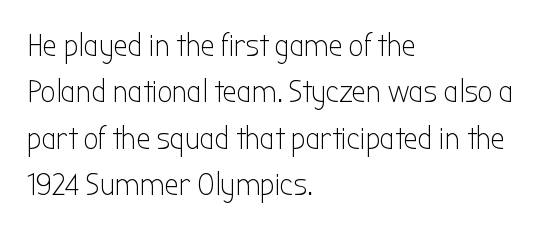
Q: Is the text bold? A: No.
Q: Is the text italic (slanted)? A: No, it is upright.
Q: Is the typeface a serif or a sans-serif typeface? A: Sans-serif.
Q: Is the text underlined? A: No.
Q: How is the paragraph aligned? A: Left-aligned.
Q: Is the spacing between letters normal or unusually wide? A: Normal.
Q: Is the spacing between lines tight, normal or loose? A: Normal.
Q: Width (condensed, normal, or wide)? A: Condensed.
Q: Stroke contrast? A: Low.
Q: x-height? A: Medium.
Q: Monospaced? A: No.
